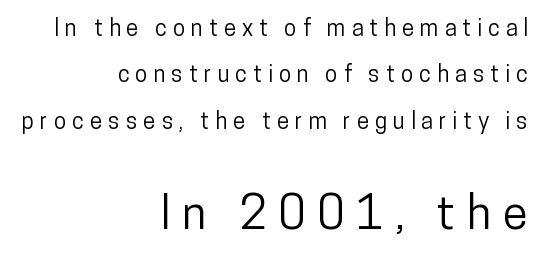
{"serif": "no", "italic": "no", "width": "condensed", "stroke_contrast": "low", "x_height": "medium", "monospaced": "no", "underline": "no", "align": "right", "line_spacing": "loose", "line_spacing_ratio": 2.02, "letter_spacing": "wide", "letter_spacing_em": 0.25, "larger_block": "second", "size_ratio": 2.0, "glyph_px": 46}
